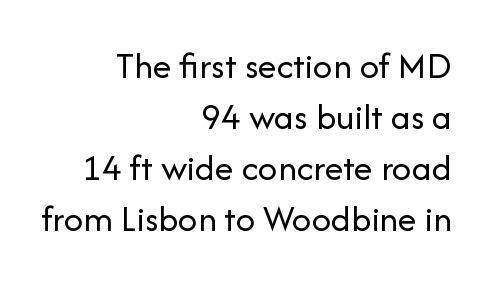
Q: Is the text bold? A: No.
Q: Is the text italic (slanted)? A: No, it is upright.
Q: Is the typeface a serif or a sans-serif typeface? A: Sans-serif.
Q: Is the text underlined? A: No.
Q: How is the paragraph aligned? A: Right-aligned.
Q: Is the spacing between letters normal or unusually wide? A: Normal.
Q: Is the spacing between lines tight, normal or loose? A: Normal.
Q: Width (condensed, normal, or wide)? A: Normal.
Q: Stroke contrast? A: Low.
Q: x-height? A: Medium.
Q: Monospaced? A: No.
